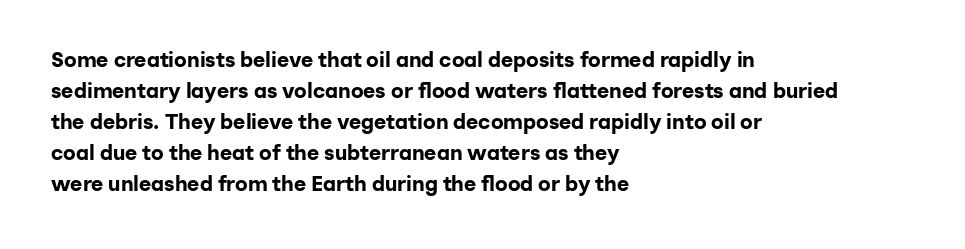
{"italic": "no", "bold": "yes", "underline": "no", "align": "left", "line_spacing": "normal", "line_spacing_ratio": 1.48, "letter_spacing": "normal", "letter_spacing_em": 0.0, "glyph_px": 21}
